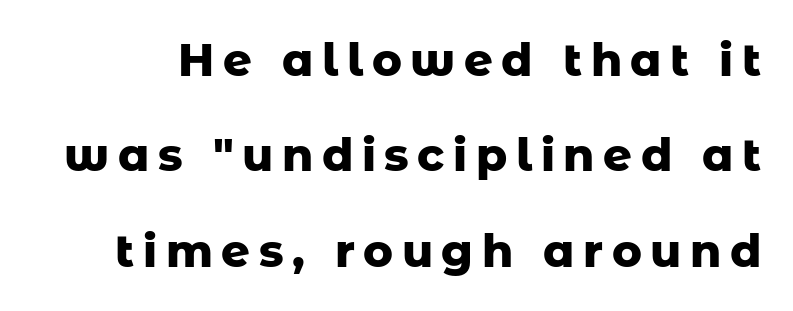
Quick note: not italic, upright. On the weight axis this lands at bold, roughly 700. The font family rendered here belongs to the sans-serif group. Underline: absent. The rendering uses natural spacing where letterforms have individual widths. What's the leading like? Stretched, with rows far apart.
